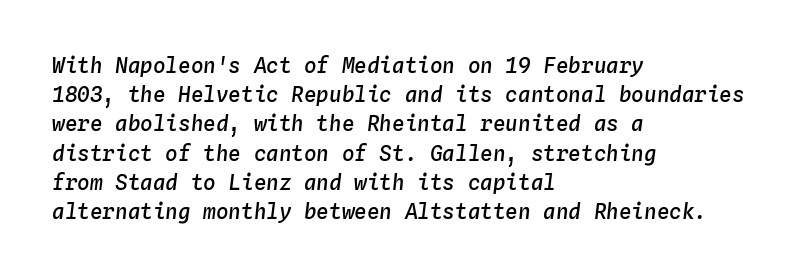
{"italic": "yes", "lean": "right", "slant_degrees": 4, "bold": "semi", "underline": "no", "align": "left", "line_spacing": "normal", "line_spacing_ratio": 1.39, "letter_spacing": "normal", "letter_spacing_em": 0.0, "glyph_px": 21}
